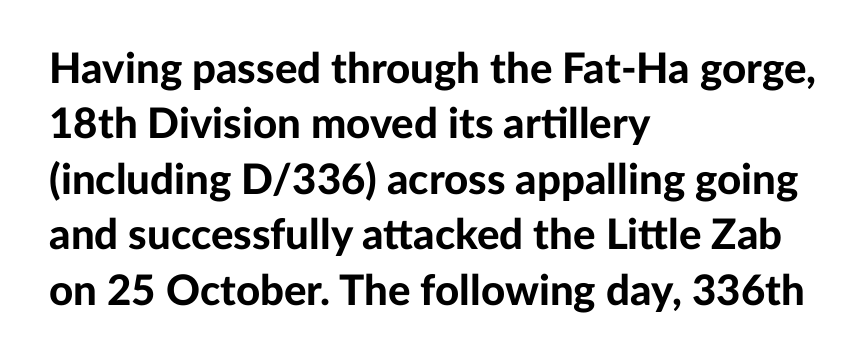
The image shows 42 px bold sans-serif type, upright; set left-aligned, normal line spacing (1.32x), normal letter spacing, not underlined; low stroke contrast and a medium x-height.
